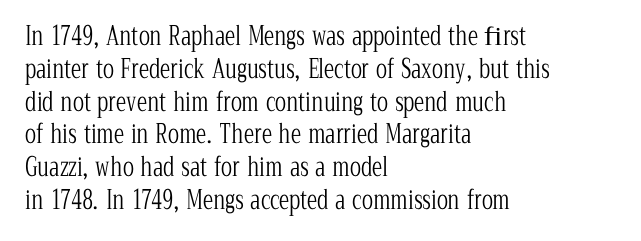
{"italic": "no", "bold": "no", "underline": "no", "align": "left", "line_spacing": "normal", "line_spacing_ratio": 1.26, "letter_spacing": "normal", "letter_spacing_em": 0.0, "glyph_px": 26}
